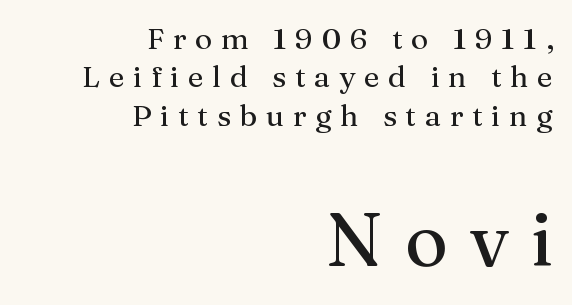
{"serif": "yes", "italic": "no", "width": "normal", "stroke_contrast": "medium", "x_height": "medium", "monospaced": "no", "underline": "no", "align": "right", "line_spacing": "normal", "line_spacing_ratio": 1.28, "letter_spacing": "wide", "letter_spacing_em": 0.29, "larger_block": "second", "size_ratio": 2.47, "glyph_px": 74}
